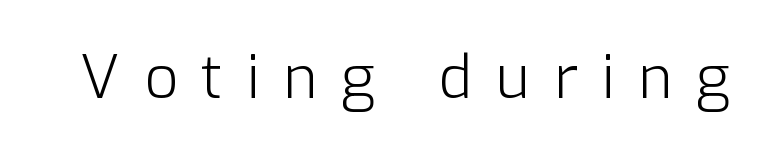
Is the letter spacing exaggerated? Yes — the characters are pushed far apart. Is the stroke heavy? The answer is a plain regular-or-lighter. Note the varied advance widths — an 'i' is clearly narrower than an 'm'. Lines of text with bare space underneath. A typesetter would mark this as roman, not italic. The type family on display is of the sans-serif kind.
